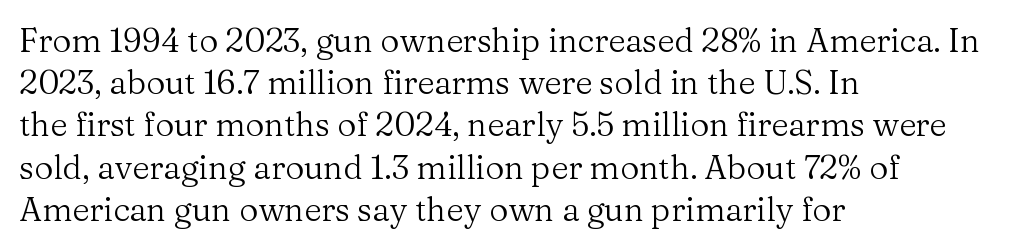
Q: Is the text bold? A: No.
Q: Is the text italic (slanted)? A: No, it is upright.
Q: Is the typeface a serif or a sans-serif typeface? A: Serif.
Q: Is the text underlined? A: No.
Q: How is the paragraph aligned? A: Left-aligned.
Q: Is the spacing between letters normal or unusually wide? A: Normal.
Q: Is the spacing between lines tight, normal or loose? A: Normal.
Q: Width (condensed, normal, or wide)? A: Normal.
Q: Stroke contrast? A: Medium.
Q: x-height? A: Medium.
Q: Monospaced? A: No.
